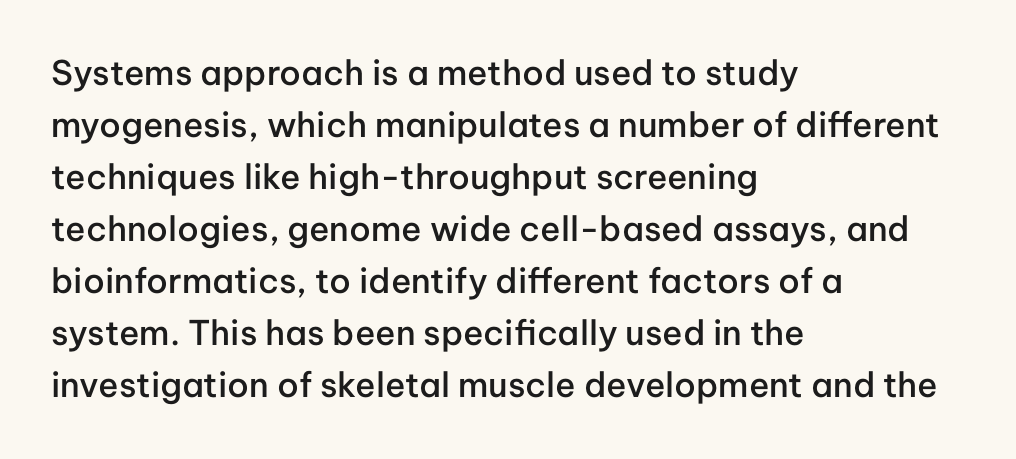
Q: Is the text bold? A: Semi-bold.
Q: Is the text italic (slanted)? A: No, it is upright.
Q: Is the typeface a serif or a sans-serif typeface? A: Sans-serif.
Q: Is the text underlined? A: No.
Q: How is the paragraph aligned? A: Left-aligned.
Q: Is the spacing between letters normal or unusually wide? A: Normal.
Q: Is the spacing between lines tight, normal or loose? A: Normal.
Q: Width (condensed, normal, or wide)? A: Normal.
Q: Stroke contrast? A: Low.
Q: x-height? A: Medium.
Q: Monospaced? A: No.
